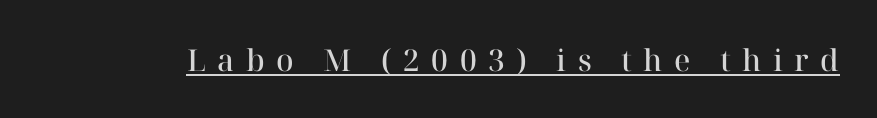
Q: Is the text bold? A: Semi-bold.
Q: Is the text italic (slanted)? A: No, it is upright.
Q: Is the typeface a serif or a sans-serif typeface? A: Serif.
Q: Is the text underlined? A: Yes.
Q: Is the spacing between letters normal or unusually wide? A: Unusually wide.
Q: Width (condensed, normal, or wide)? A: Normal.
Q: Stroke contrast? A: High.
Q: x-height? A: Medium.
Q: Monospaced? A: No.
